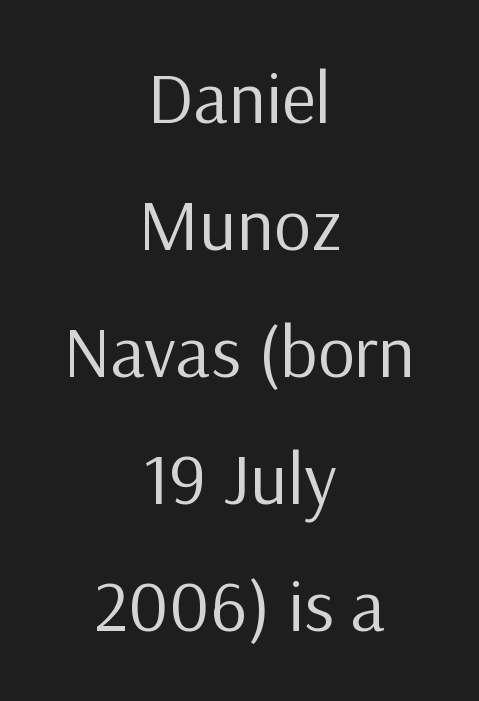
The image shows 73 px regular-weight sans-serif type, upright; set centered, line spacing 1.74x, normal letter spacing, not underlined; low stroke contrast and a medium x-height.
